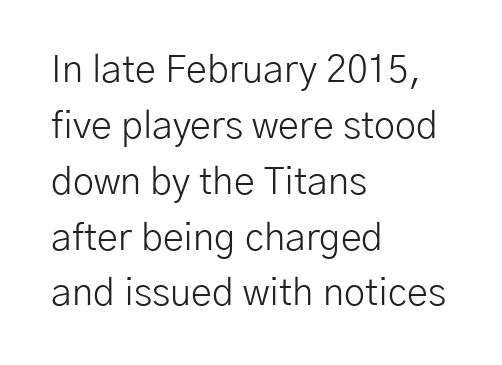
{"serif": "no", "italic": "no", "bold": "no", "weight": "light", "width": "normal", "stroke_contrast": "low", "x_height": "medium", "monospaced": "no", "underline": "no", "align": "left", "line_spacing": "normal", "line_spacing_ratio": 1.47, "letter_spacing": "normal", "letter_spacing_em": 0.0, "glyph_px": 38}
